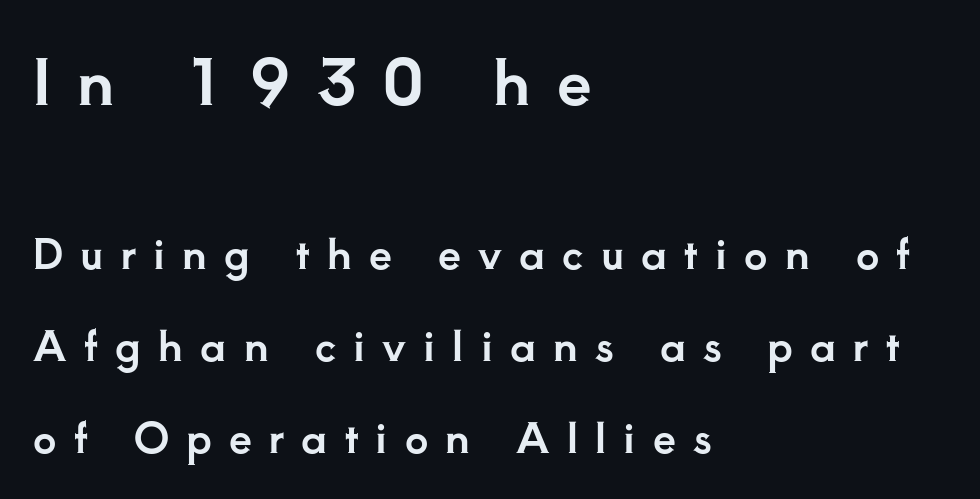
{"serif": "yes", "italic": "no", "width": "normal", "stroke_contrast": "low", "x_height": "small", "monospaced": "no", "underline": "no", "align": "left", "line_spacing": "loose", "line_spacing_ratio": 2.24, "letter_spacing": "wide", "letter_spacing_em": 0.42, "larger_block": "first", "size_ratio": 1.51, "glyph_px": 62}
